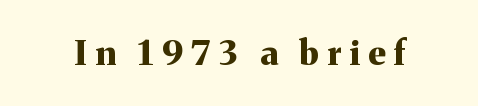
Q: Is the text bold? A: Yes.
Q: Is the text italic (slanted)? A: No, it is upright.
Q: Is the typeface a serif or a sans-serif typeface? A: Serif.
Q: Is the text underlined? A: No.
Q: Is the spacing between letters normal or unusually wide? A: Unusually wide.
Q: Width (condensed, normal, or wide)? A: Normal.
Q: Stroke contrast? A: Medium.
Q: x-height? A: Medium.
Q: Monospaced? A: No.
